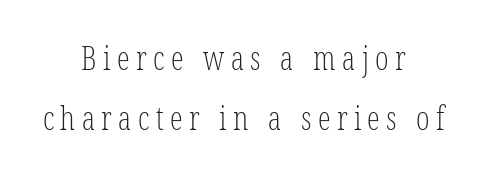
The image shows 32 px light, condensed serif type, upright; set centered, line spacing 1.87x, unusually wide letter spacing (+0.2 em), not underlined; low stroke contrast and a medium x-height.
